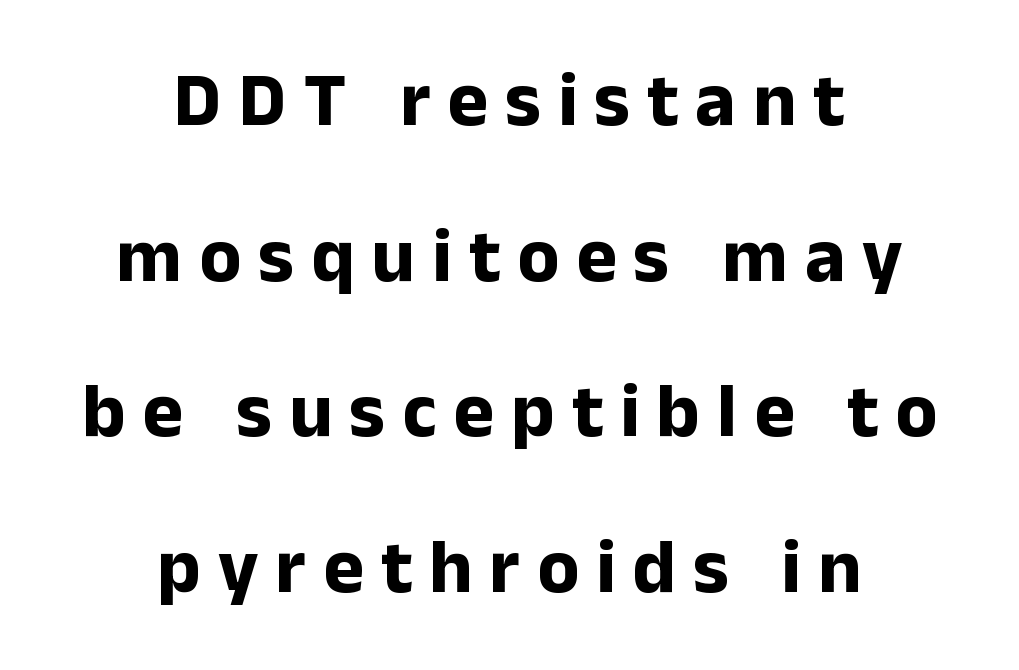
The image shows 77 px bold sans-serif type, upright; set centered, loose line spacing (2.02x), unusually wide letter spacing (+0.22 em), not underlined; low stroke contrast and a medium x-height.
